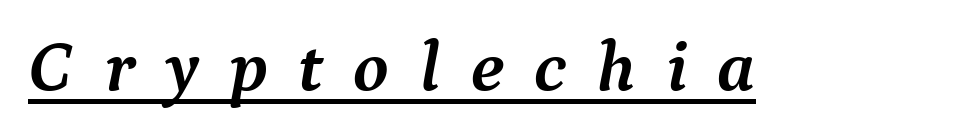
Q: Is the text bold? A: Yes.
Q: Is the text italic (slanted)? A: Yes, it leans right by about 9 degrees.
Q: Is the typeface a serif or a sans-serif typeface? A: Serif.
Q: Is the text underlined? A: Yes.
Q: Is the spacing between letters normal or unusually wide? A: Unusually wide.
Q: Width (condensed, normal, or wide)? A: Normal.
Q: Stroke contrast? A: Medium.
Q: x-height? A: Medium.
Q: Monospaced? A: No.
